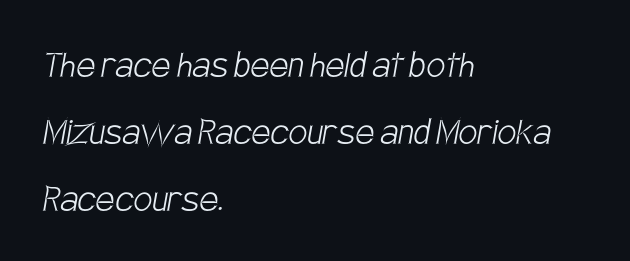
The image shows 42 px light, condensed sans-serif type; set left-aligned, normal line spacing (1.59x), normal letter spacing, not underlined; low stroke contrast and a large x-height.
